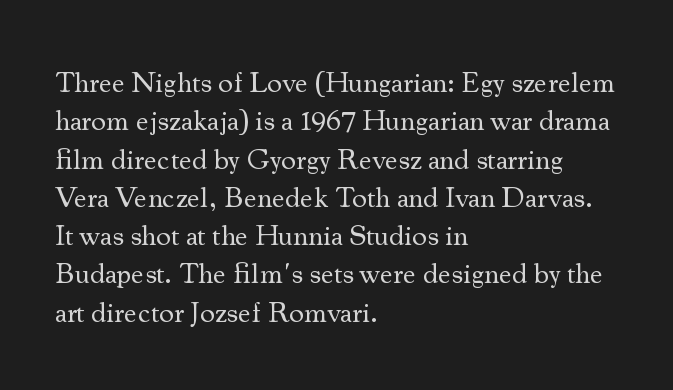
Q: Is the text bold? A: No.
Q: Is the text italic (slanted)? A: No, it is upright.
Q: Is the typeface a serif or a sans-serif typeface? A: Serif.
Q: Is the text underlined? A: No.
Q: How is the paragraph aligned? A: Left-aligned.
Q: Is the spacing between letters normal or unusually wide? A: Normal.
Q: Is the spacing between lines tight, normal or loose? A: Normal.
Q: Width (condensed, normal, or wide)? A: Normal.
Q: Stroke contrast? A: Medium.
Q: x-height? A: Small.
Q: Monospaced? A: No.
